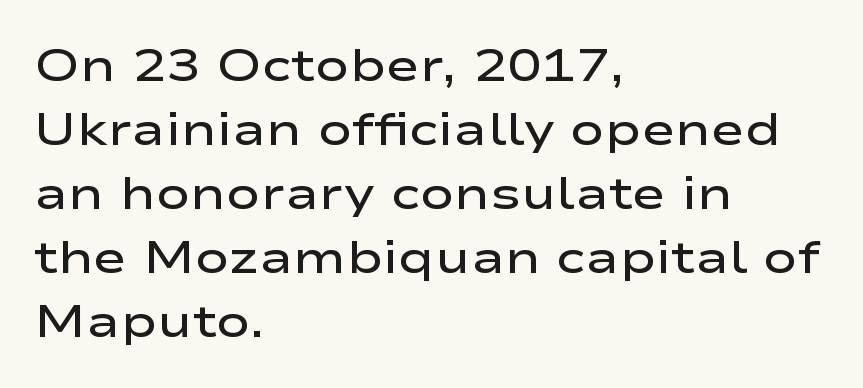
The image shows 46 px semibold, wide sans-serif type, upright; set left-aligned, normal line spacing (1.39x), normal letter spacing, not underlined; low stroke contrast and a medium x-height.
